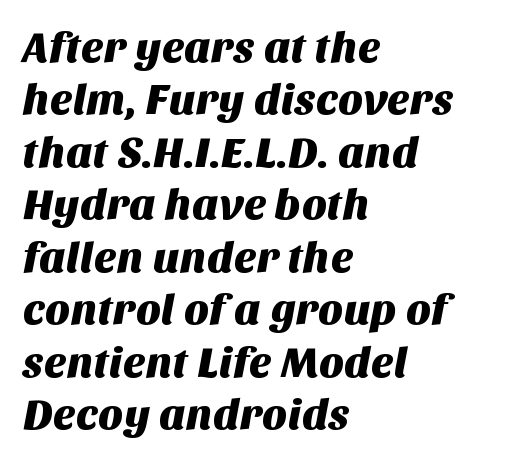
{"serif": "no", "width": "normal", "stroke_contrast": "medium", "x_height": "large", "monospaced": "no", "underline": "no", "align": "left", "line_spacing_ratio": 1.22, "letter_spacing": "normal", "letter_spacing_em": 0.0, "glyph_px": 43}
